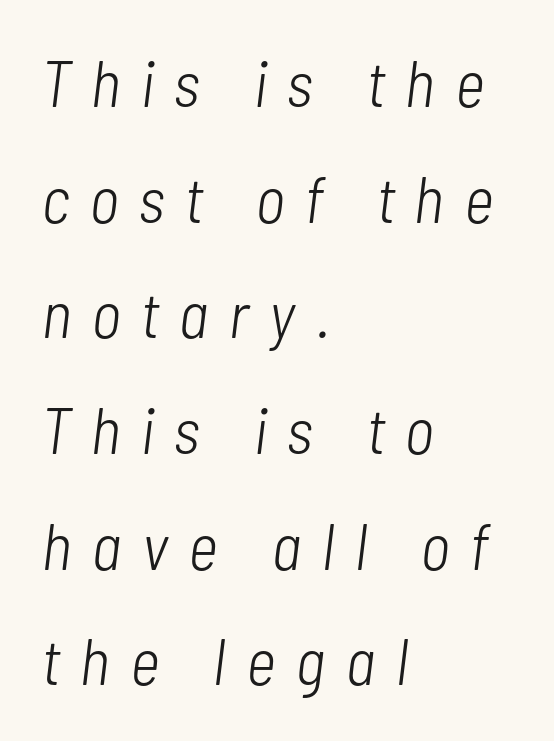
{"italic": "yes", "lean": "right", "slant_degrees": 7, "bold": "no", "weight": "light", "width": "condensed", "stroke_contrast": "low", "x_height": "medium", "monospaced": "no", "underline": "no", "align": "left", "line_spacing_ratio": 1.78, "letter_spacing": "wide", "letter_spacing_em": 0.32, "glyph_px": 65}
